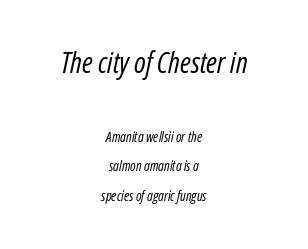
Looking at the ascenders, they clearly lean. Weight class: somewhere from thin through regular. Size contrast runs from large at the top to small at the bottom. Does the copy run flush right? No — it is centered line by line. Is there much room between lines? Yes — plenty of vertical air separates them. Anything drawn beneath the words? Only blank space.
